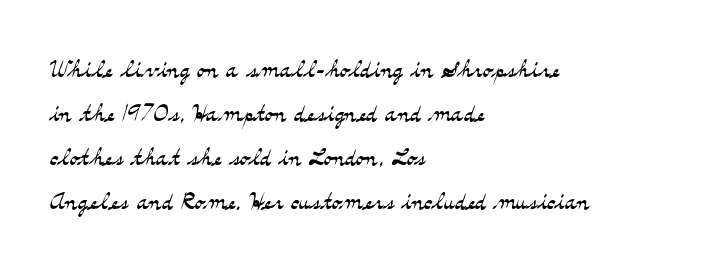
The image shows 32 px light, wide serif type; set left-aligned, normal line spacing (1.38x), normal letter spacing, not underlined; medium stroke contrast and a small x-height.
